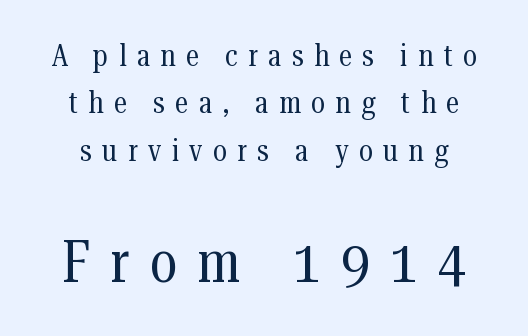
Q: Is the text bold? A: No.
Q: Is the text italic (slanted)? A: No, it is upright.
Q: Is the typeface a serif or a sans-serif typeface? A: Serif.
Q: Is the text underlined? A: No.
Q: Is the spacing between letters normal or unusually wide? A: Unusually wide.
Q: Is the spacing between lines tight, normal or loose? A: Normal.
Q: Which block of text is set in a larger size, the first (top) or the second (bottom)? A: The second (bottom) one.
Q: Width (condensed, normal, or wide)? A: Condensed.
Q: Stroke contrast? A: Medium.
Q: x-height? A: Medium.
Q: Monospaced? A: No.
